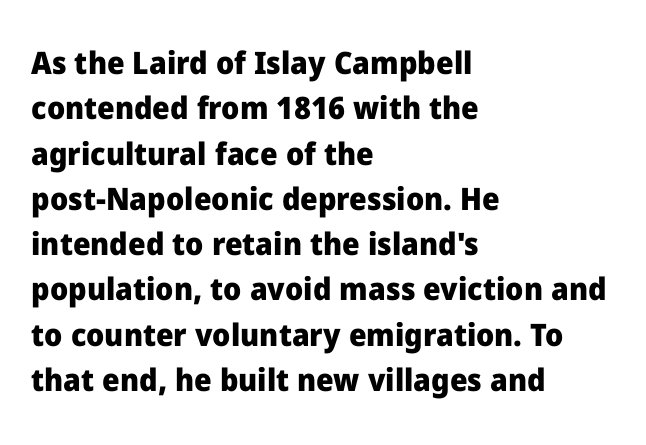
{"serif": "no", "italic": "no", "bold": "yes", "weight": "heavy", "width": "normal", "stroke_contrast": "low", "x_height": "medium", "monospaced": "no", "underline": "no", "align": "left", "line_spacing": "normal", "line_spacing_ratio": 1.46, "letter_spacing": "normal", "letter_spacing_em": 0.0, "glyph_px": 31}
